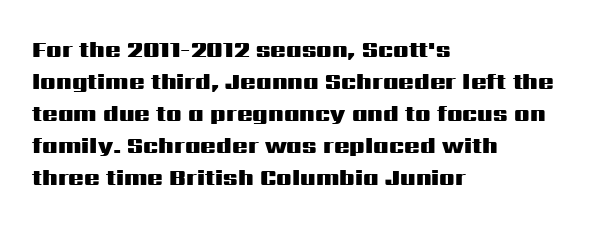
Compared with typical paragraphs, the rows here are spaced about the same. In terms of posture, this sample is upright. You'd pick this weight for a headline — it's a proper bold. Typeset ragged right — the left edge is the straight one.
